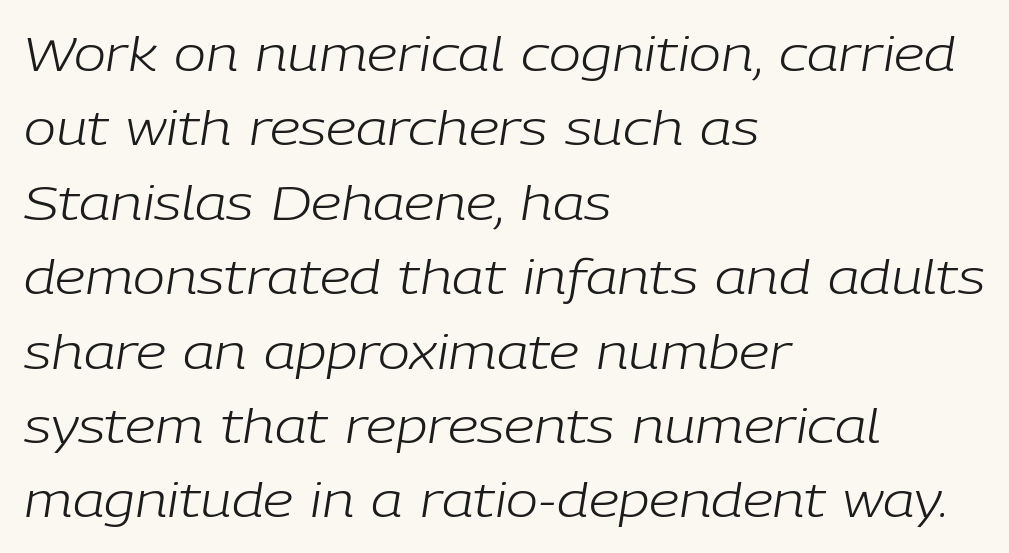
{"italic": "yes", "lean": "right", "slant_degrees": 9, "bold": "no", "weight": "light", "width": "normal", "stroke_contrast": "low", "x_height": "medium", "monospaced": "no", "underline": "no", "align": "left", "line_spacing": "normal", "line_spacing_ratio": 1.55, "letter_spacing": "normal", "letter_spacing_em": 0.0, "glyph_px": 48}
